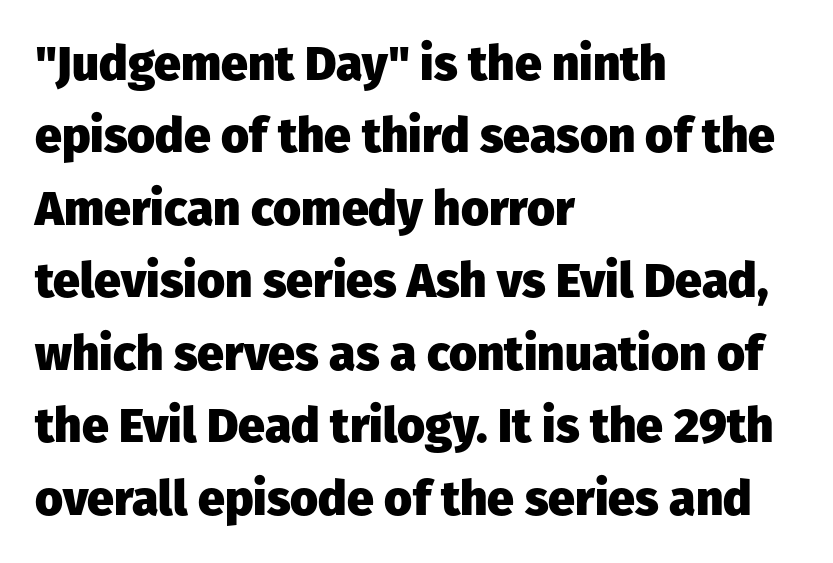
Every stem runs plumb, perpendicular to the baseline. A typesetter would label this face a sans. The line texture is even and compact thanks to regular tracking. Compared with typical paragraphs, the rows here are spaced about the same.
